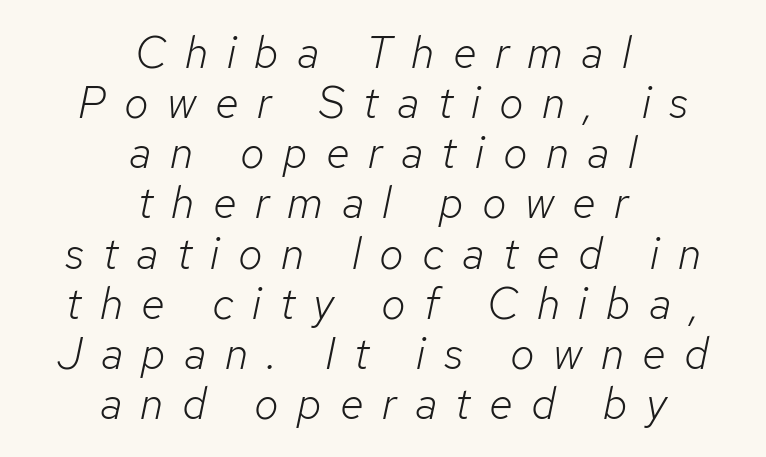
The image shows 44 px light type, italic (leaning right); set centered, tight line spacing (1.14x), unusually wide letter spacing (+0.42 em), not underlined; low stroke contrast and a medium x-height.
